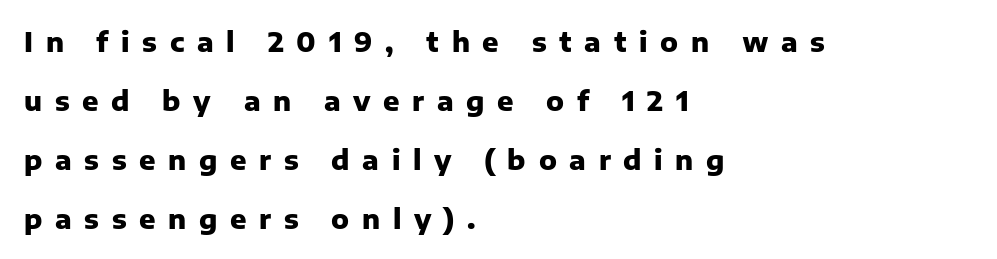
Q: Is the text bold? A: Yes.
Q: Is the text italic (slanted)? A: No, it is upright.
Q: Is the text underlined? A: No.
Q: How is the paragraph aligned? A: Left-aligned.
Q: Is the spacing between letters normal or unusually wide? A: Unusually wide.
Q: Is the spacing between lines tight, normal or loose? A: Loose.
